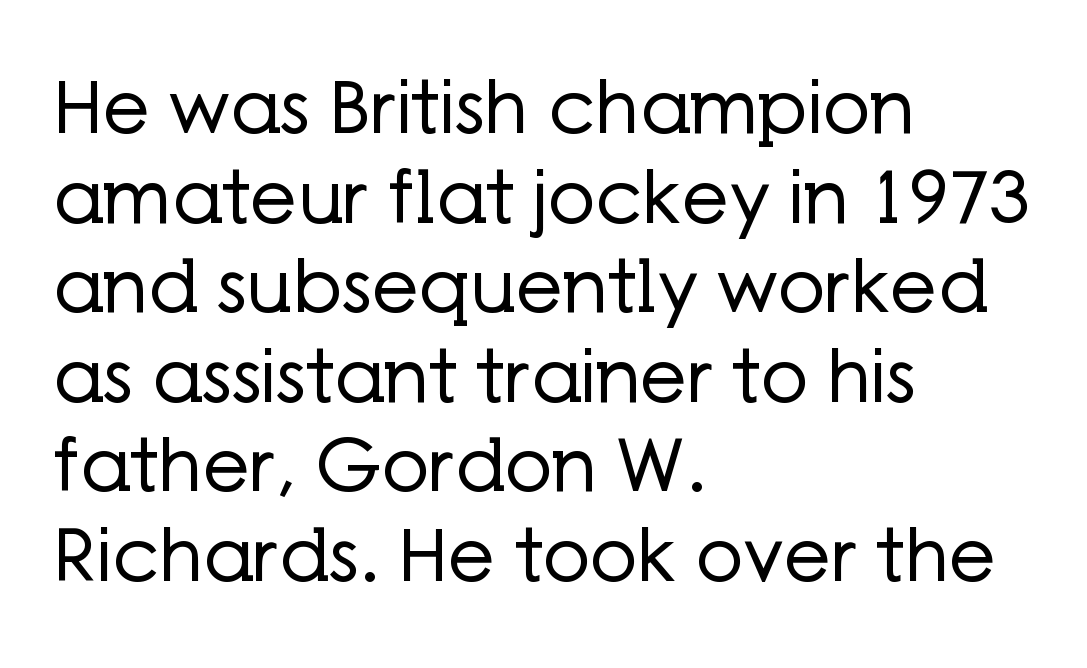
{"serif": "no", "italic": "no", "bold": "no", "weight": "regular", "width": "normal", "stroke_contrast": "low", "x_height": "medium", "monospaced": "no", "underline": "no", "align": "left", "line_spacing_ratio": 1.21, "letter_spacing": "normal", "letter_spacing_em": 0.0, "glyph_px": 74}
